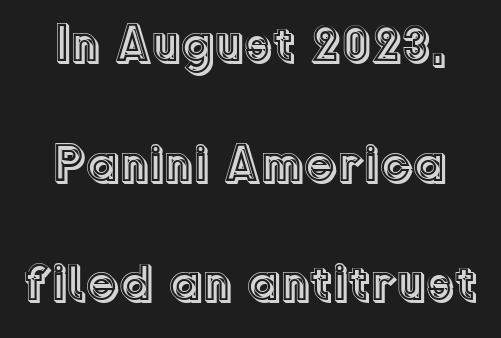
The image shows 52 px text type, upright; set loose line spacing (2.3x), normal letter spacing, not underlined; a medium x-height.
